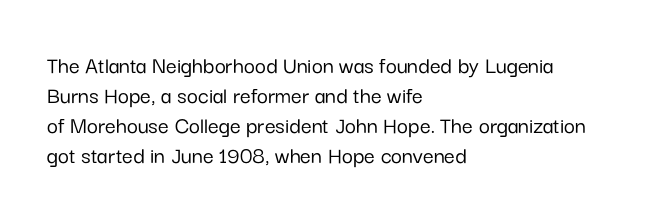
Q: Is the text italic (slanted)? A: No, it is upright.
Q: Is the text underlined? A: No.
Q: How is the paragraph aligned? A: Left-aligned.
Q: Is the spacing between letters normal or unusually wide? A: Normal.
Q: Is the spacing between lines tight, normal or loose? A: Normal.
